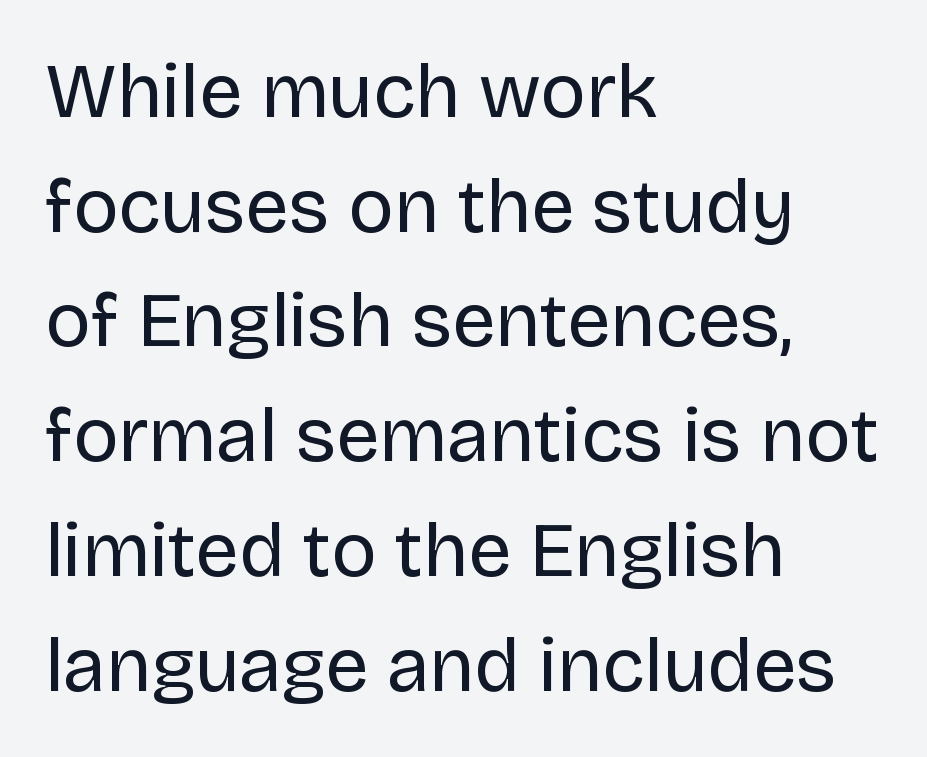
The image shows 77 px regular-weight sans-serif type, upright; set left-aligned, normal line spacing (1.49x), normal letter spacing, not underlined; low stroke contrast and a large x-height.
